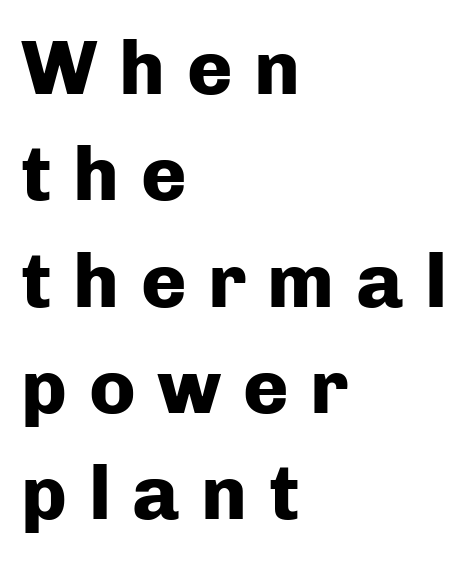
The image shows 77 px heavy sans-serif type, upright; set left-aligned, normal line spacing (1.38x), unusually wide letter spacing (+0.28 em), not underlined; low stroke contrast and a medium x-height.
